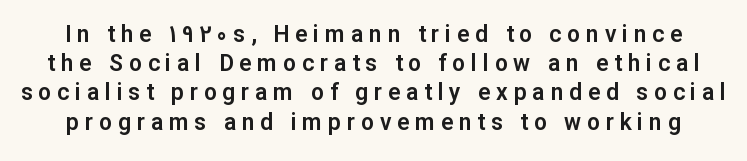
Nope, not italic — everything's standing straight. Baseline-to-baseline distance is the conventional proportion of letter height. Bare-footed words on every line. There is plenty of visible air inserted between adjacent glyphs.
